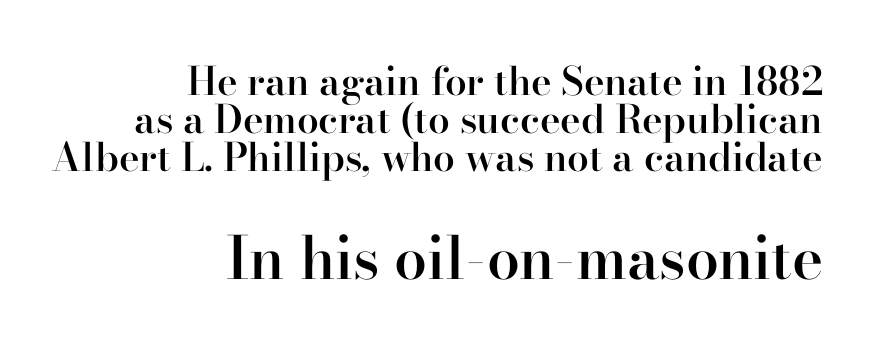
Q: Is the text bold? A: Semi-bold.
Q: Is the text italic (slanted)? A: No, it is upright.
Q: Is the typeface a serif or a sans-serif typeface? A: Serif.
Q: Is the text underlined? A: No.
Q: How is the paragraph aligned? A: Right-aligned.
Q: Is the spacing between letters normal or unusually wide? A: Normal.
Q: Is the spacing between lines tight, normal or loose? A: Tight.
Q: Which block of text is set in a larger size, the first (top) or the second (bottom)? A: The second (bottom) one.
Q: Width (condensed, normal, or wide)? A: Normal.
Q: Stroke contrast? A: High.
Q: x-height? A: Small.
Q: Monospaced? A: No.
